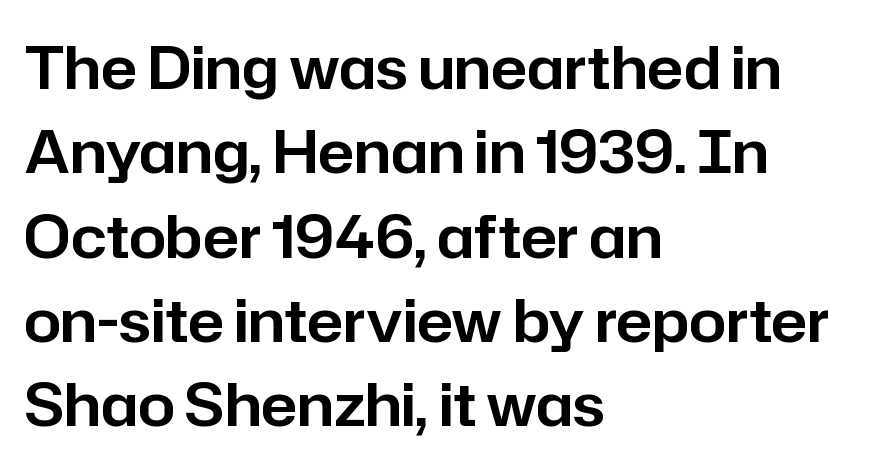
The image shows 59 px sans-serif type, upright; set left-aligned, normal line spacing (1.43x), normal letter spacing, not underlined; low stroke contrast and a medium x-height.
